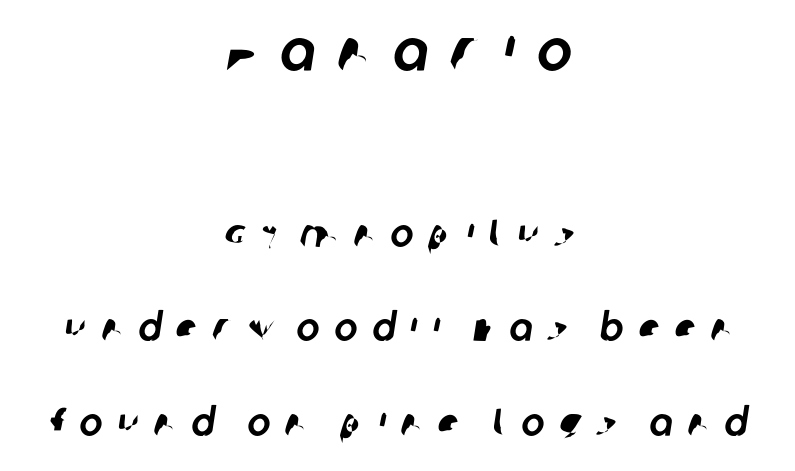
{"serif": "no", "width": "normal", "stroke_contrast": "low", "x_height": "large", "monospaced": "no", "underline": "no", "align": "center", "line_spacing": "loose", "line_spacing_ratio": 2.43, "letter_spacing": "wide", "letter_spacing_em": 0.38, "larger_block": "first", "size_ratio": 1.51, "glyph_px": 59}
